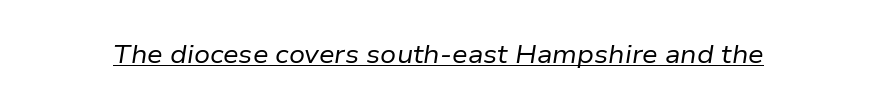
Weight: not bold — regular or lighter. What decoration does the sample have? An underline. The specimen reads as italic at a glance. Letter spacing: default.
